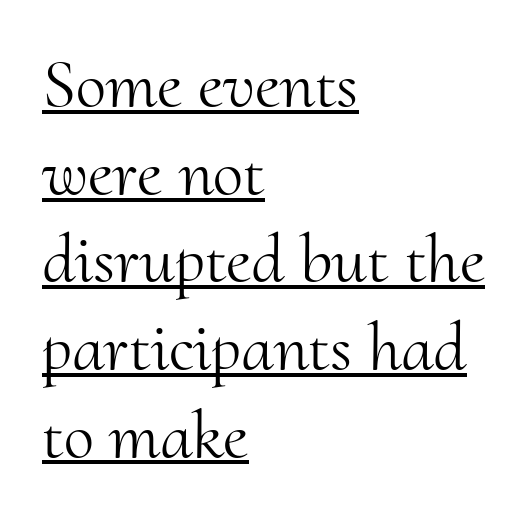
Q: Is the text bold? A: No.
Q: Is the text italic (slanted)? A: No, it is upright.
Q: Is the typeface a serif or a sans-serif typeface? A: Serif.
Q: Is the text underlined? A: Yes.
Q: How is the paragraph aligned? A: Left-aligned.
Q: Is the spacing between letters normal or unusually wide? A: Normal.
Q: Is the spacing between lines tight, normal or loose? A: Normal.
Q: Width (condensed, normal, or wide)? A: Normal.
Q: Stroke contrast? A: Medium.
Q: x-height? A: Small.
Q: Monospaced? A: No.
